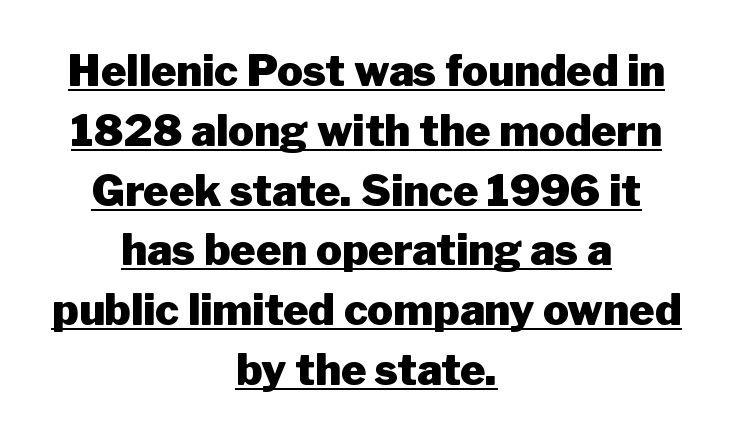
Character widths vary here, with narrow letters taking less room than wide ones. A typographer would call this underscored text. You can tell from the bare stems that sans-serif type was used. The tracking reads as untouched default to a designer's eye. The passage is arranged like a title page — every line centered.
